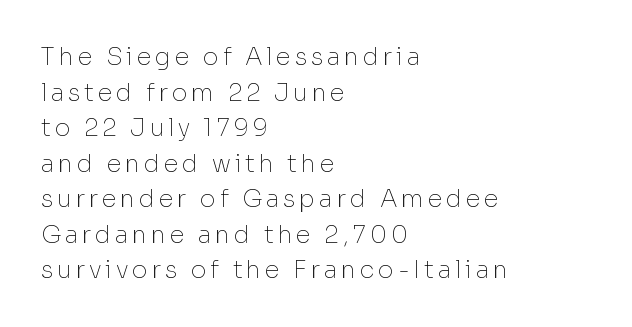
Each line starts at the same left margin while the right side varies. Every stem runs plumb, perpendicular to the baseline. How would I describe the line gaps? Plain and ordinary. Beneath every word, the page is bare. The font is comparable to plain body text, perhaps lighter.
